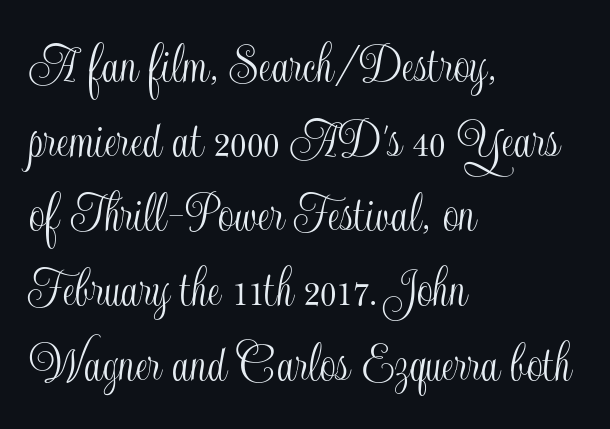
One glance says typical: line gaps are just what's usual. This sample uses plain, unmodified letter spacing. The lines in this sample share a left origin and differ only in where they stop. The strip under each line holds only bare page.
